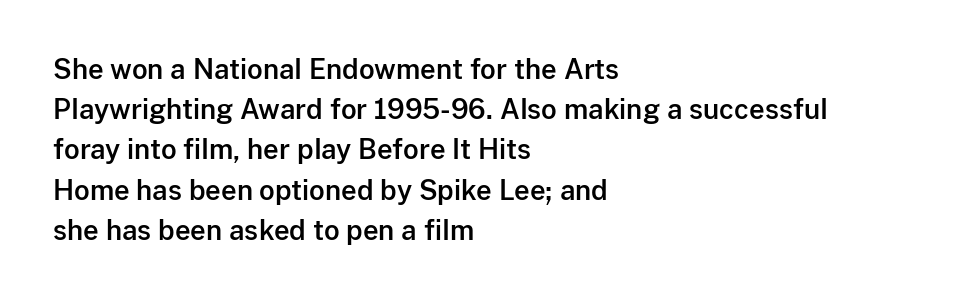
{"italic": "no", "underline": "no", "align": "left", "line_spacing": "normal", "line_spacing_ratio": 1.49, "letter_spacing": "normal", "letter_spacing_em": 0.0, "glyph_px": 27}
